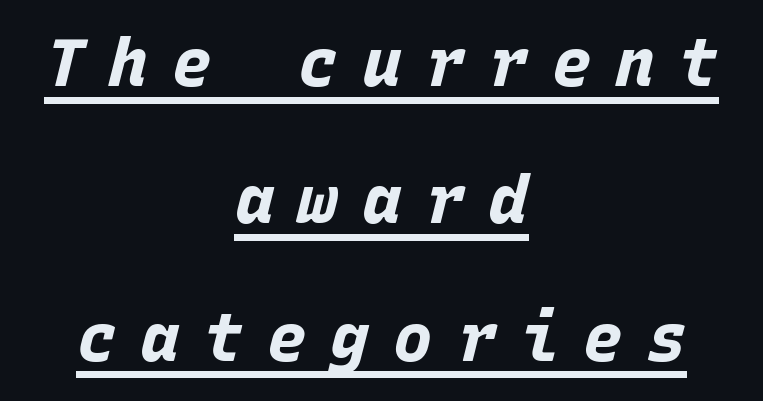
Q: Is the text bold? A: Yes.
Q: Is the text italic (slanted)? A: Yes, it leans right by about 15 degrees.
Q: Is the text underlined? A: Yes.
Q: How is the paragraph aligned? A: Centered.
Q: Is the spacing between letters normal or unusually wide? A: Unusually wide.
Q: Is the spacing between lines tight, normal or loose? A: Loose.
Q: Width (condensed, normal, or wide)? A: Normal.
Q: Stroke contrast? A: Low.
Q: x-height? A: Large.
Q: Monospaced? A: Yes.
